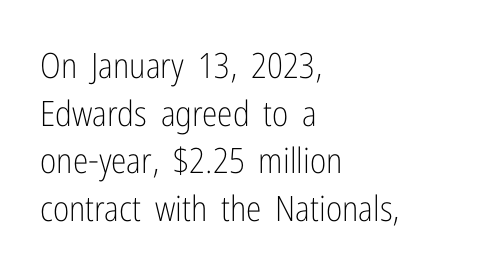
The letters advance in unequal steps, a hallmark of proportional type. Rows of type keep a routine distance in the vertical direction. Caption: multi-line text, flush left, ragged right. Examine the stroke ends and you'll find no serifs.
